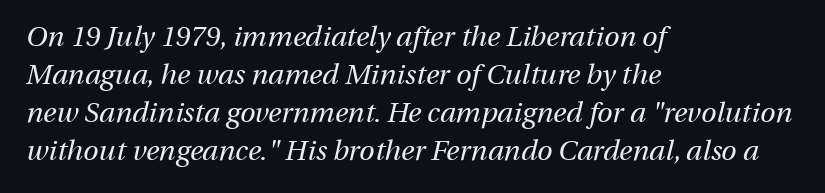
{"italic": "yes", "lean": "right", "slant_degrees": 13, "bold": "no", "weight": "regular", "width": "normal", "stroke_contrast": "medium", "x_height": "medium", "monospaced": "no", "underline": "no", "align": "left", "line_spacing": "normal", "line_spacing_ratio": 1.36, "letter_spacing": "normal", "letter_spacing_em": 0.0, "glyph_px": 28}
